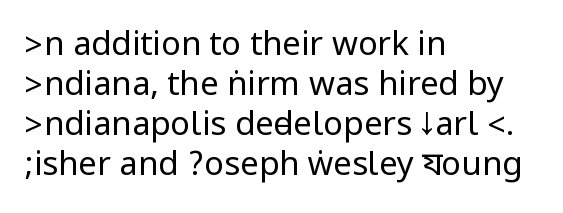
{"serif": "no", "italic": "no", "bold": "no", "weight": "regular", "width": "condensed", "stroke_contrast": "low", "underline": "no", "align": "left", "line_spacing_ratio": 1.21, "letter_spacing": "normal", "letter_spacing_em": 0.0, "glyph_px": 33}
